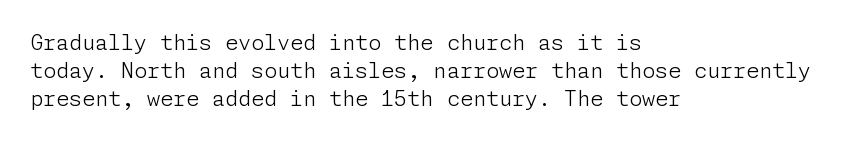
{"italic": "no", "bold": "no", "underline": "no", "align": "left", "line_spacing": "normal", "line_spacing_ratio": 1.33, "letter_spacing": "normal", "letter_spacing_em": 0.0, "glyph_px": 21}
